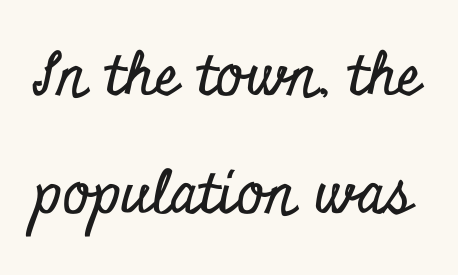
The image shows 59 px condensed serif type; set loose line spacing (2.0x), normal letter spacing, not underlined; low stroke contrast and a small x-height.
